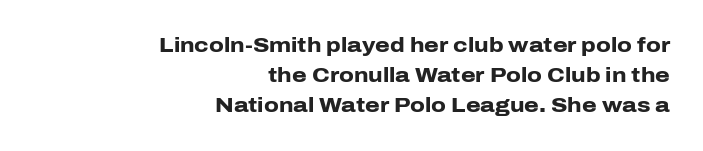
Q: Is the text bold? A: Yes.
Q: Is the text italic (slanted)? A: No, it is upright.
Q: Is the text underlined? A: No.
Q: How is the paragraph aligned? A: Right-aligned.
Q: Is the spacing between letters normal or unusually wide? A: Normal.
Q: Is the spacing between lines tight, normal or loose? A: Normal.
